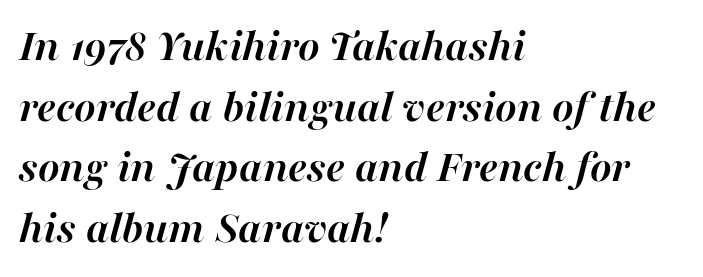
The image shows 46 px semibold type, italic (leaning right); set left-aligned, normal line spacing (1.32x), normal letter spacing, not underlined; high stroke contrast and a medium x-height.
